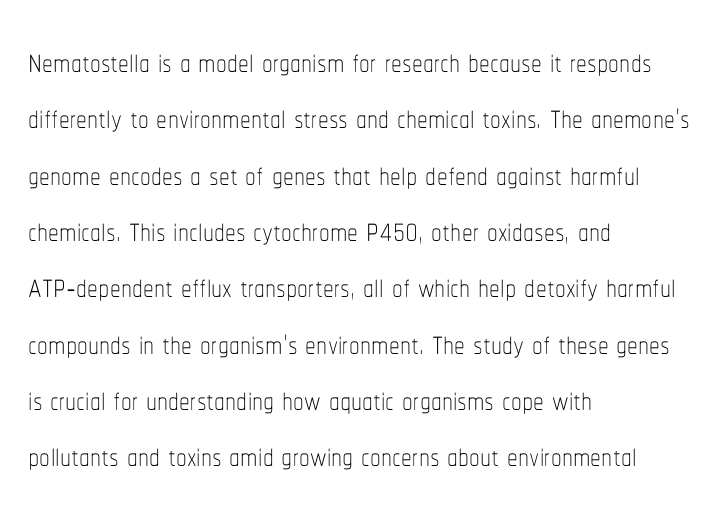
Q: Is the text bold? A: No.
Q: Is the text italic (slanted)? A: No, it is upright.
Q: Is the text underlined? A: No.
Q: How is the paragraph aligned? A: Left-aligned.
Q: Is the spacing between letters normal or unusually wide? A: Normal.
Q: Is the spacing between lines tight, normal or loose? A: Normal.
Q: Width (condensed, normal, or wide)? A: Condensed.
Q: Stroke contrast? A: Low.
Q: x-height? A: Medium.
Q: Monospaced? A: No.
